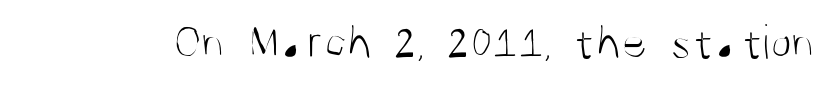
Q: Is the text bold? A: No.
Q: Is the text italic (slanted)? A: No, it is upright.
Q: Is the typeface a serif or a sans-serif typeface? A: Sans-serif.
Q: Is the text underlined? A: No.
Q: Is the spacing between letters normal or unusually wide? A: Normal.
Q: Width (condensed, normal, or wide)? A: Condensed.
Q: Stroke contrast? A: Medium.
Q: x-height? A: Large.
Q: Monospaced? A: No.
